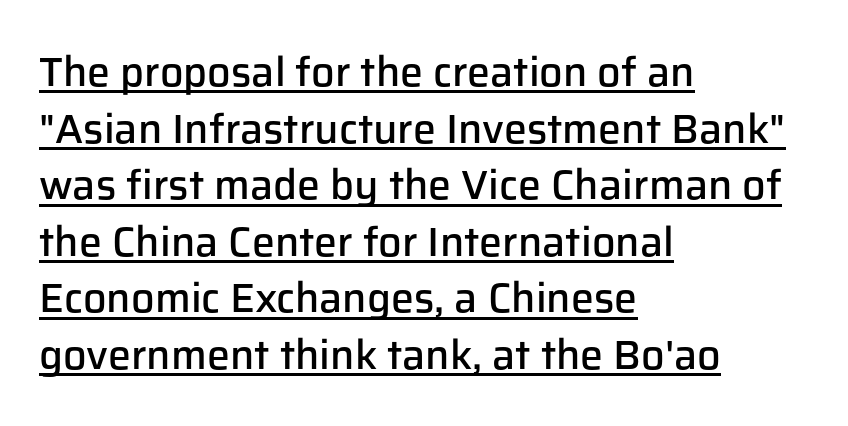
Q: Is the text bold? A: Semi-bold.
Q: Is the text italic (slanted)? A: No, it is upright.
Q: Is the typeface a serif or a sans-serif typeface? A: Sans-serif.
Q: Is the text underlined? A: Yes.
Q: How is the paragraph aligned? A: Left-aligned.
Q: Is the spacing between letters normal or unusually wide? A: Normal.
Q: Is the spacing between lines tight, normal or loose? A: Normal.
Q: Width (condensed, normal, or wide)? A: Normal.
Q: Stroke contrast? A: Low.
Q: x-height? A: Medium.
Q: Monospaced? A: No.
